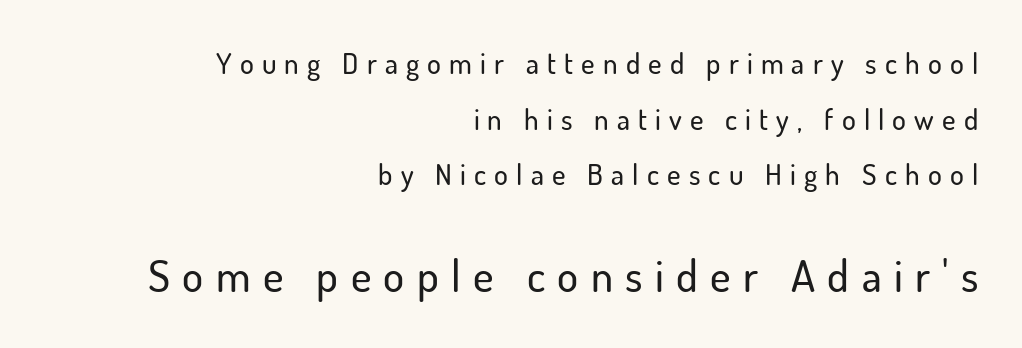
{"serif": "no", "italic": "no", "width": "normal", "stroke_contrast": "low", "x_height": "small", "monospaced": "no", "underline": "no", "align": "right", "line_spacing": "loose", "line_spacing_ratio": 1.92, "letter_spacing": "wide", "letter_spacing_em": 0.28, "larger_block": "second", "size_ratio": 1.52, "glyph_px": 44}
